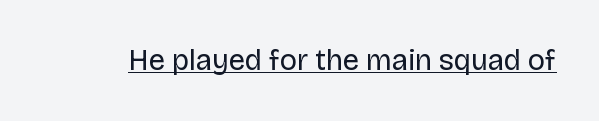
Q: Is the text bold? A: No.
Q: Is the text italic (slanted)? A: No, it is upright.
Q: Is the typeface a serif or a sans-serif typeface? A: Sans-serif.
Q: Is the text underlined? A: Yes.
Q: Is the spacing between letters normal or unusually wide? A: Normal.
Q: Width (condensed, normal, or wide)? A: Normal.
Q: Stroke contrast? A: Low.
Q: x-height? A: Large.
Q: Monospaced? A: No.
